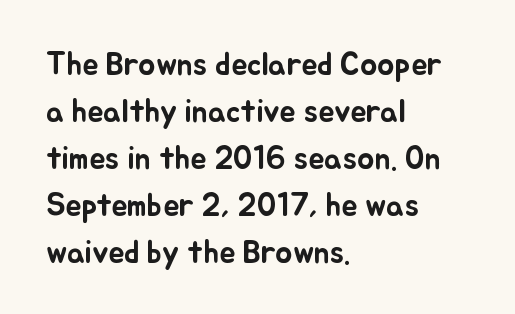
Caption: standard tracking, unaltered. Horizontally, the lines are justified to the leading edge only. The passage shown stacks its lines at a standard gap. Every character sits straight up, as roman type does. Each letter keeps its own natural width here, so spacing adapts to shape. Lines of text with bare space underneath.
